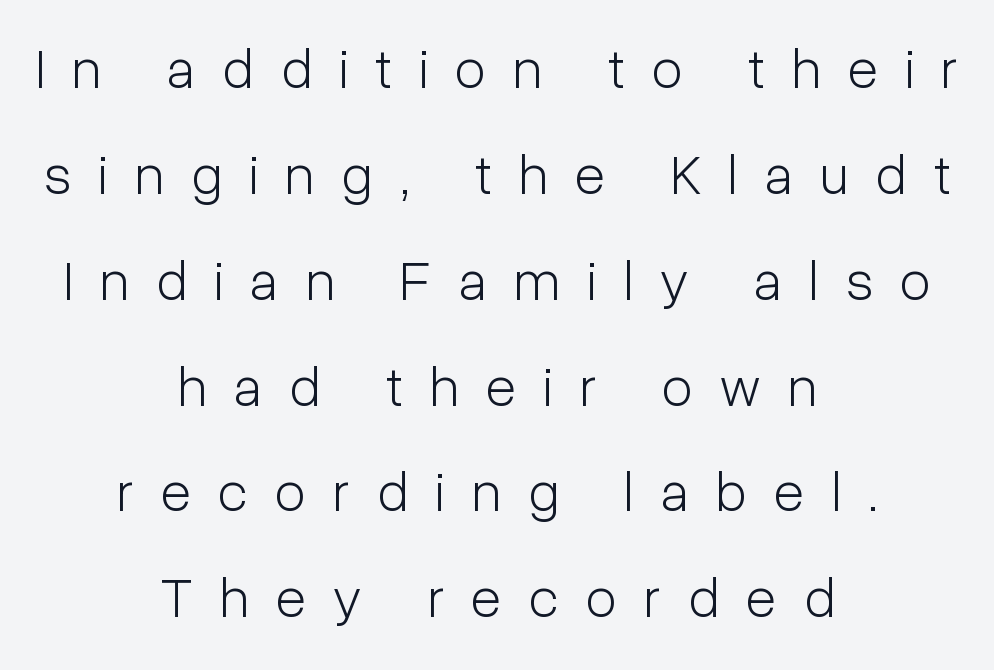
Q: Is the text bold? A: No.
Q: Is the text italic (slanted)? A: No, it is upright.
Q: Is the typeface a serif or a sans-serif typeface? A: Sans-serif.
Q: Is the text underlined? A: No.
Q: How is the paragraph aligned? A: Centered.
Q: Is the spacing between letters normal or unusually wide? A: Unusually wide.
Q: Width (condensed, normal, or wide)? A: Condensed.
Q: Stroke contrast? A: Low.
Q: x-height? A: Medium.
Q: Monospaced? A: No.
